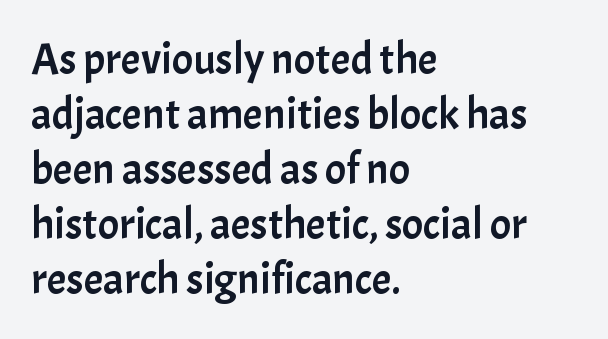
The image shows 44 px sans-serif type, upright; set left-aligned, normal line spacing (1.25x), normal letter spacing, not underlined; low stroke contrast and a medium x-height.
